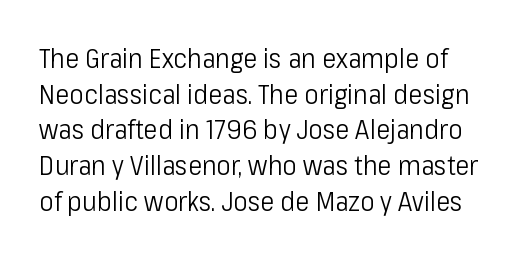
The image shows 27 px text type, upright; set normal line spacing (1.32x), normal letter spacing, not underlined.
